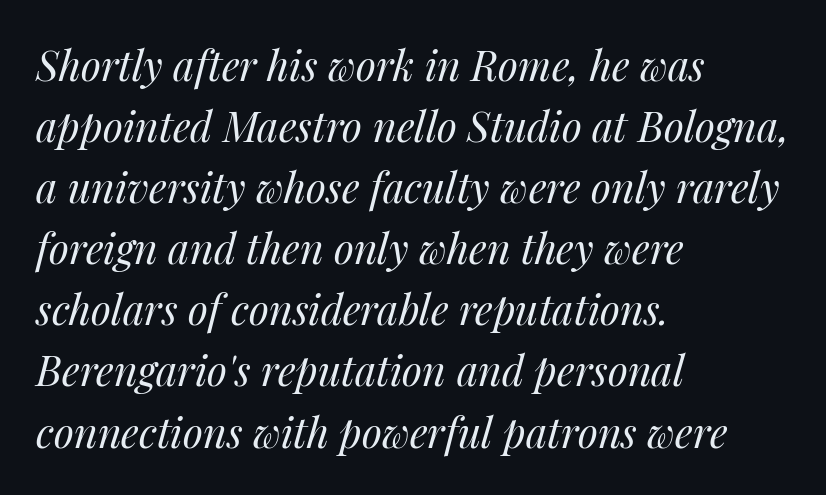
The image shows 41 px regular-weight type, italic (leaning right); set left-aligned, normal line spacing (1.49x), normal letter spacing, not underlined; medium stroke contrast and a medium x-height.
